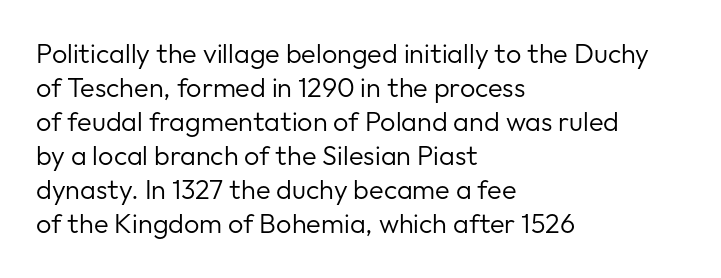
The image shows 27 px text type, upright; set left-aligned, normal line spacing (1.26x), normal letter spacing, not underlined.
